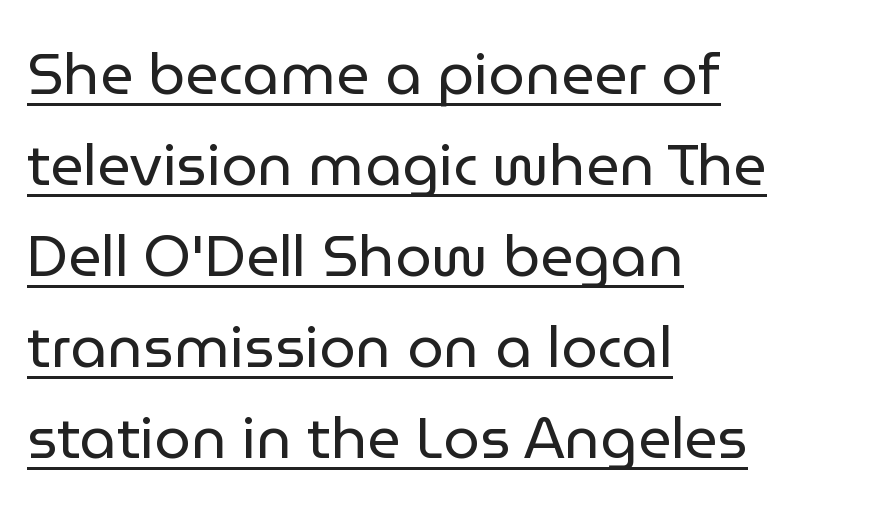
{"serif": "no", "italic": "no", "bold": "no", "weight": "regular", "width": "normal", "stroke_contrast": "low", "x_height": "medium", "monospaced": "no", "underline": "yes", "align": "left", "line_spacing": "normal", "line_spacing_ratio": 1.57, "letter_spacing": "normal", "letter_spacing_em": 0.0, "glyph_px": 58}
